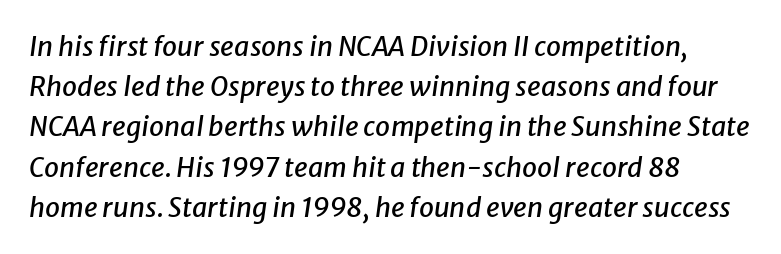
The image shows 27 px text type, italic (leaning right); set normal line spacing (1.49x), normal letter spacing, not underlined.
